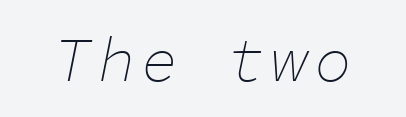
The weight tops out at a normal text grade. Type without underlining. Note the uniform advance width — an 'i' takes as much space as an 'm'. The letters are slanted; this is an italic face.
